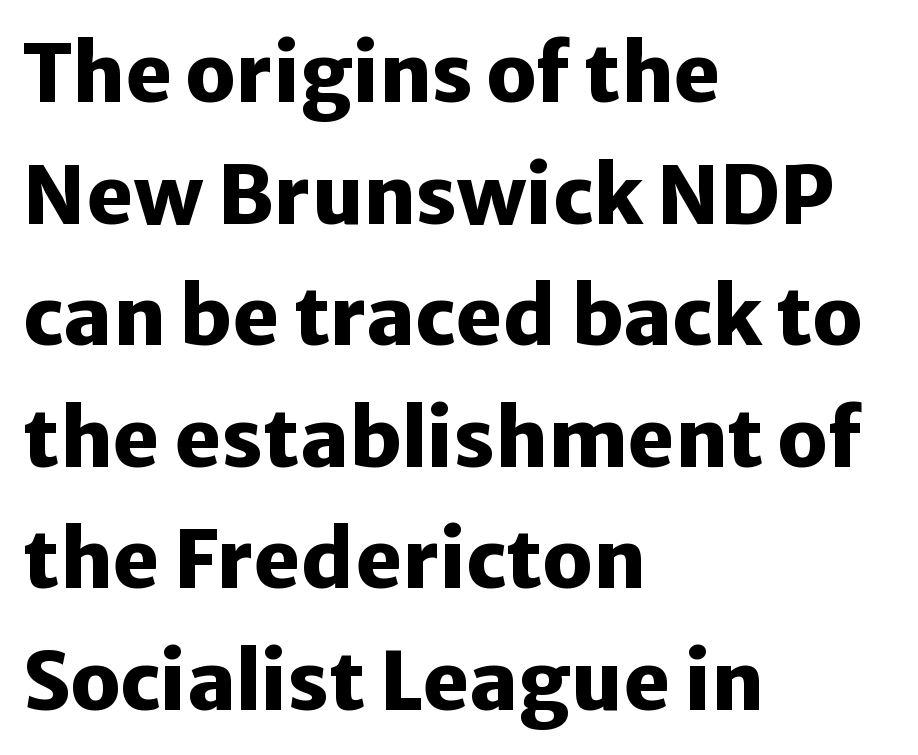
Line spacing here is normal. This sample uses plain, unmodified letter spacing. The typeface chosen for these lines omits serifs. A classic flush-left, rag-right setting is used for this passage. Italic: no, the glyphs are upright roman.
